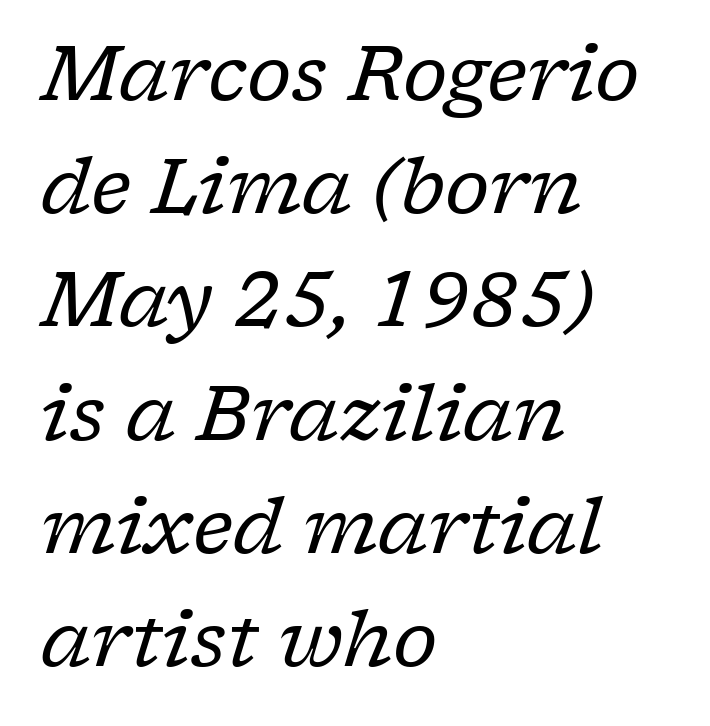
{"serif": "yes", "italic": "yes", "lean": "right", "slant_degrees": 17, "bold": "no", "weight": "regular", "width": "normal", "stroke_contrast": "low", "x_height": "medium", "monospaced": "no", "underline": "no", "align": "left", "line_spacing": "normal", "line_spacing_ratio": 1.49, "letter_spacing": "normal", "letter_spacing_em": 0.0, "glyph_px": 76}
